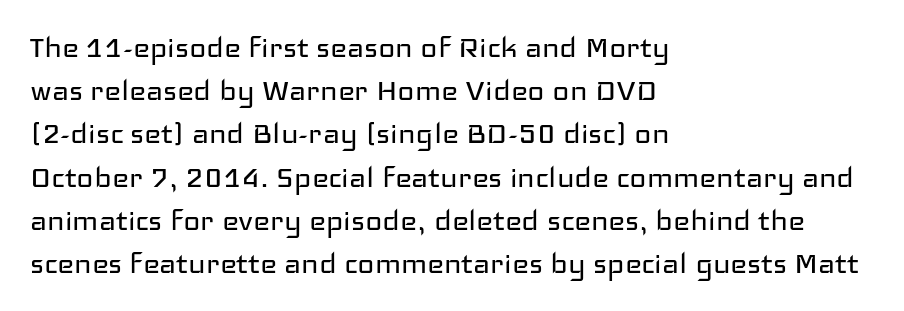
Q: Is the text bold? A: No.
Q: Is the text italic (slanted)? A: No, it is upright.
Q: Is the typeface a serif or a sans-serif typeface? A: Sans-serif.
Q: Is the text underlined? A: No.
Q: How is the paragraph aligned? A: Left-aligned.
Q: Is the spacing between letters normal or unusually wide? A: Normal.
Q: Width (condensed, normal, or wide)? A: Wide.
Q: Stroke contrast? A: Low.
Q: x-height? A: Medium.
Q: Monospaced? A: No.
